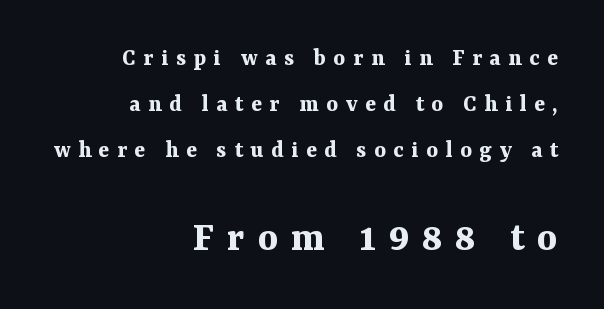
Q: Is the text bold? A: Yes.
Q: Is the text italic (slanted)? A: No, it is upright.
Q: Is the typeface a serif or a sans-serif typeface? A: Serif.
Q: Is the text underlined? A: No.
Q: How is the paragraph aligned? A: Right-aligned.
Q: Is the spacing between letters normal or unusually wide? A: Unusually wide.
Q: Which block of text is set in a larger size, the first (top) or the second (bottom)? A: The second (bottom) one.
Q: Width (condensed, normal, or wide)? A: Normal.
Q: Stroke contrast? A: Medium.
Q: x-height? A: Medium.
Q: Monospaced? A: No.
